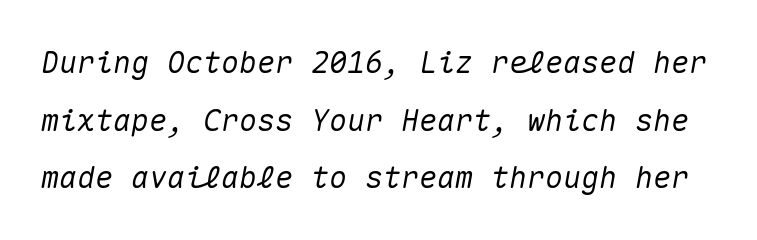
The face used here is monospaced, like something from a code editor. It's the slanting kind of type. The space beneath each line is pristine and unruled. Tracking value appears to be zero — textbook default spacing. Honestly, the rows look like they've been pulled way apart.
